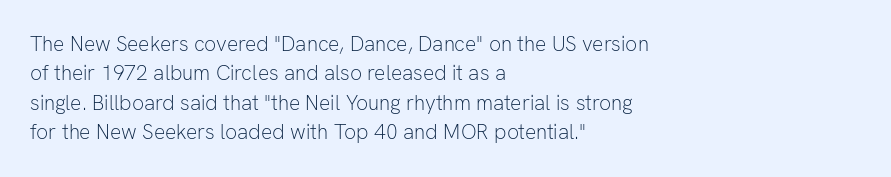
The image shows 21 px text type, upright; set left-aligned, normal line spacing (1.4x), normal letter spacing, not underlined.
